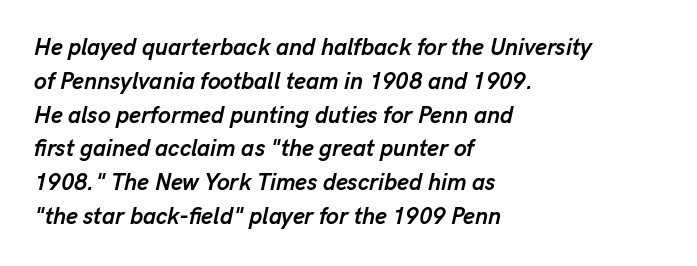
The string is rendered with underlining switched off. Italic: yes, the glyphs are oblique. The horizontal fit of the characters is conventional and even. Honestly, the row spacing looks completely unremarkable. What weight is shown? A full bold with thick strokes.
